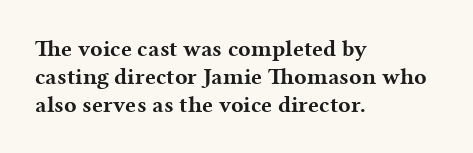
Q: Is the text bold? A: Yes.
Q: Is the text italic (slanted)? A: No, it is upright.
Q: Is the text underlined? A: No.
Q: How is the paragraph aligned? A: Left-aligned.
Q: Is the spacing between letters normal or unusually wide? A: Normal.
